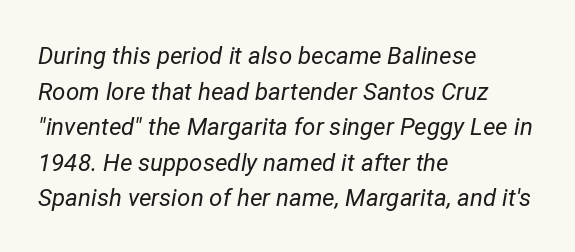
Letters rest on an invisible, unmarked baseline. Quick note: interline space is typical. Posture: slanted. The passage is arranged the way most books set body copy — flush left. Is the stroke heavy? The answer is a plain regular-or-lighter.
